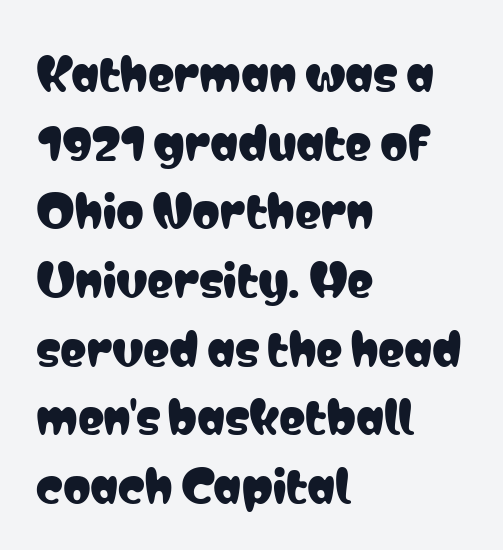
Q: Is the text italic (slanted)? A: No, it is upright.
Q: Is the typeface a serif or a sans-serif typeface? A: Sans-serif.
Q: Is the text underlined? A: No.
Q: How is the paragraph aligned? A: Left-aligned.
Q: Is the spacing between letters normal or unusually wide? A: Normal.
Q: Is the spacing between lines tight, normal or loose? A: Normal.
Q: Width (condensed, normal, or wide)? A: Condensed.
Q: Stroke contrast? A: Low.
Q: x-height? A: Medium.
Q: Monospaced? A: No.
